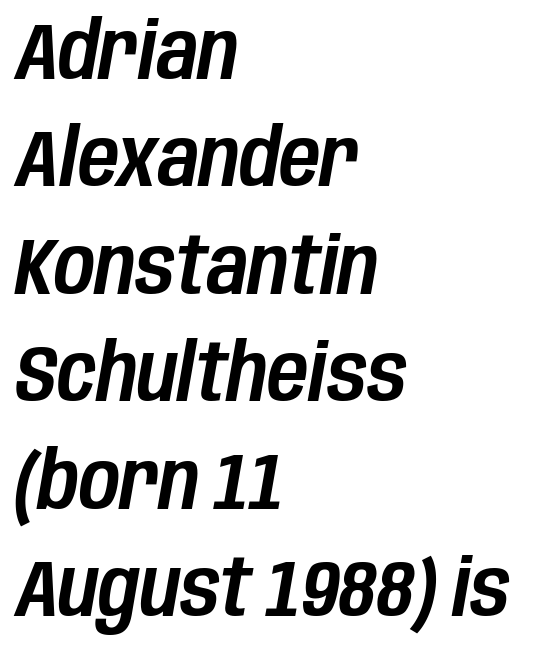
{"italic": "yes", "lean": "right", "slant_degrees": 10, "width": "condensed", "stroke_contrast": "low", "x_height": "large", "monospaced": "no", "underline": "no", "align": "left", "line_spacing": "normal", "line_spacing_ratio": 1.36, "letter_spacing": "normal", "letter_spacing_em": 0.0, "glyph_px": 79}
